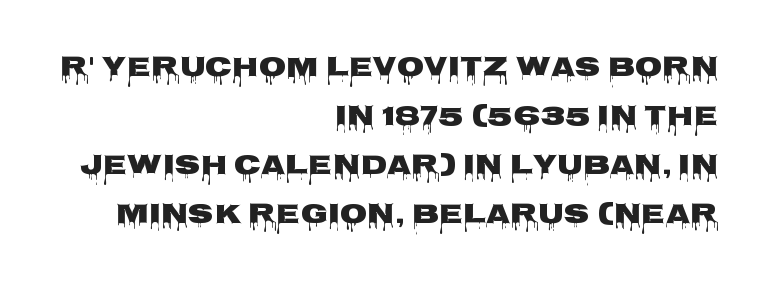
{"serif": "no", "italic": "no", "width": "wide", "stroke_contrast": "low", "x_height": "large", "monospaced": "no", "underline": "no", "align": "right", "line_spacing_ratio": 1.75, "letter_spacing": "normal", "letter_spacing_em": 0.0, "glyph_px": 28}
